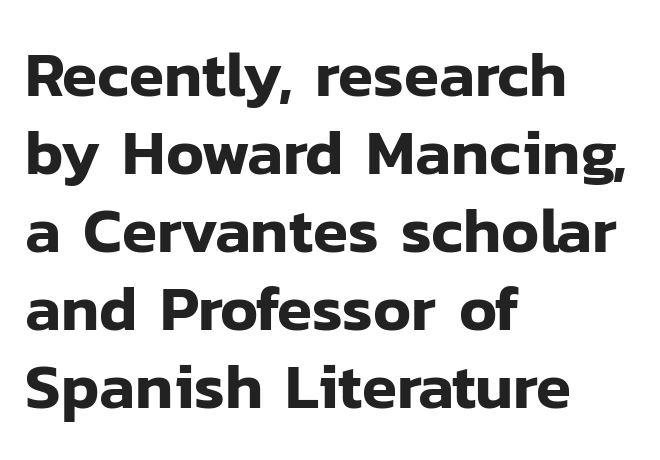
To sum up the face: it is a sans, with no serifs. Posture: straight, roman, zero tilt. Lines of text with bare space underneath. This sample has the flowing, uneven cadence of proportional lettering.
